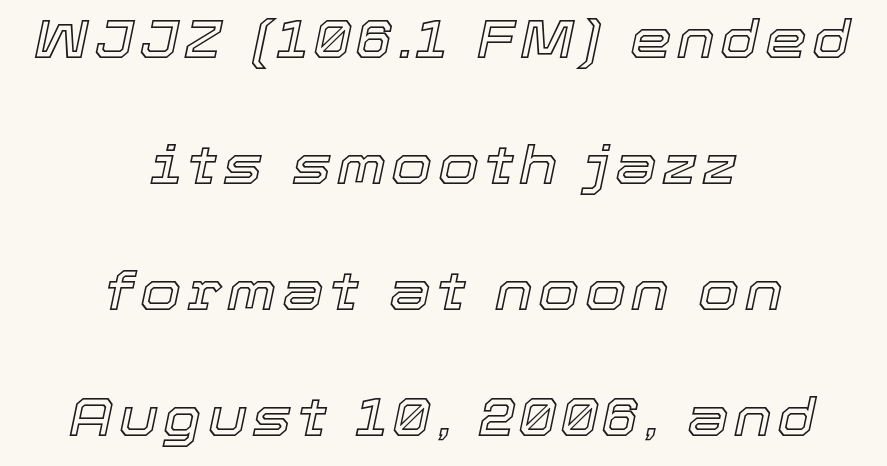
Letters rest on an invisible, unmarked baseline. Whoever set this chose breathing room over compactness in the vertical rhythm. Do the characters align in a grid? No, the font is proportional. The rag falls on both sides of this text block equally. Compared with ordinary roman type, these characters are visibly tilted.
